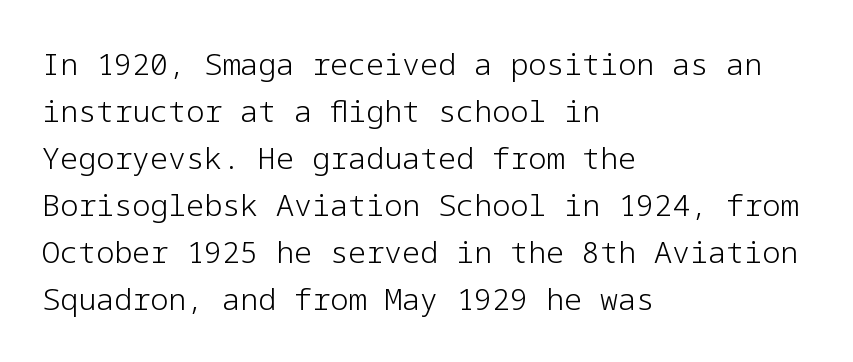
The rendering shows plain stroke endings on the letterforms — a sans-serif design. Underline: absent. Line starts are locked; line ends wander. Line spacing here is normal.
